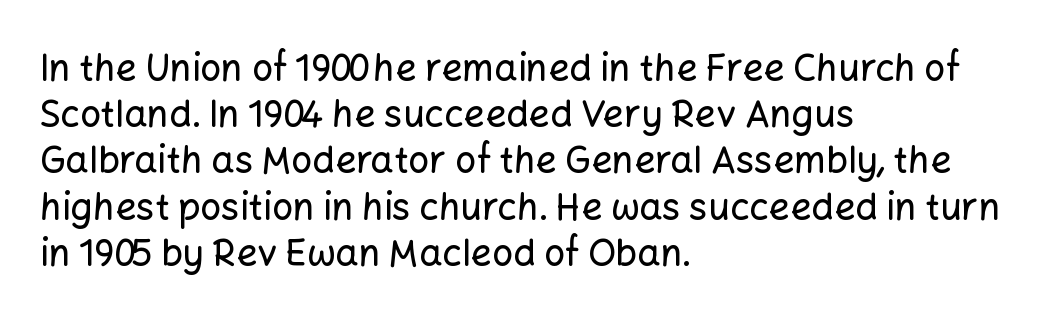
{"serif": "no", "italic": "no", "width": "normal", "stroke_contrast": "low", "x_height": "medium", "monospaced": "no", "underline": "no", "align": "left", "line_spacing": "normal", "line_spacing_ratio": 1.25, "letter_spacing": "normal", "letter_spacing_em": 0.0, "glyph_px": 37}
